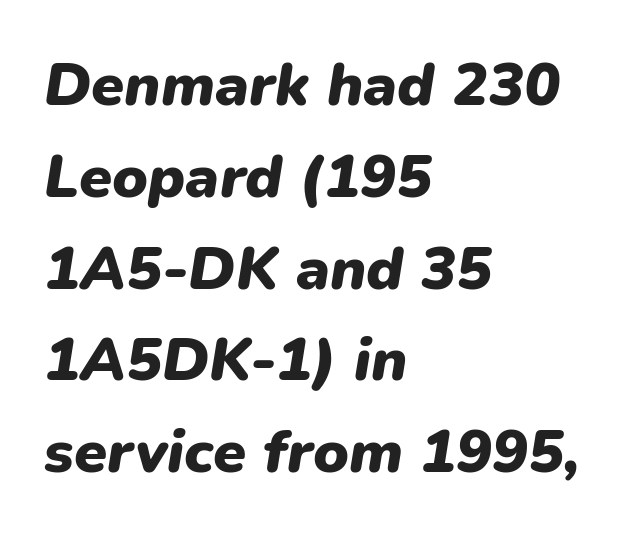
The image shows 60 px heavy type, italic (leaning right); set left-aligned, normal line spacing (1.53x), normal letter spacing, not underlined; low stroke contrast and a medium x-height.
